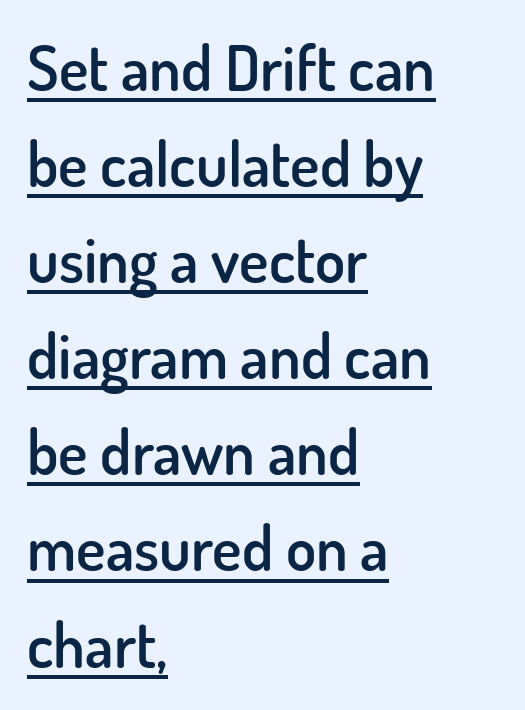
The image shows 62 px semibold sans-serif type, upright; set left-aligned, normal line spacing (1.55x), normal letter spacing, underlined; low stroke contrast and a small x-height.
